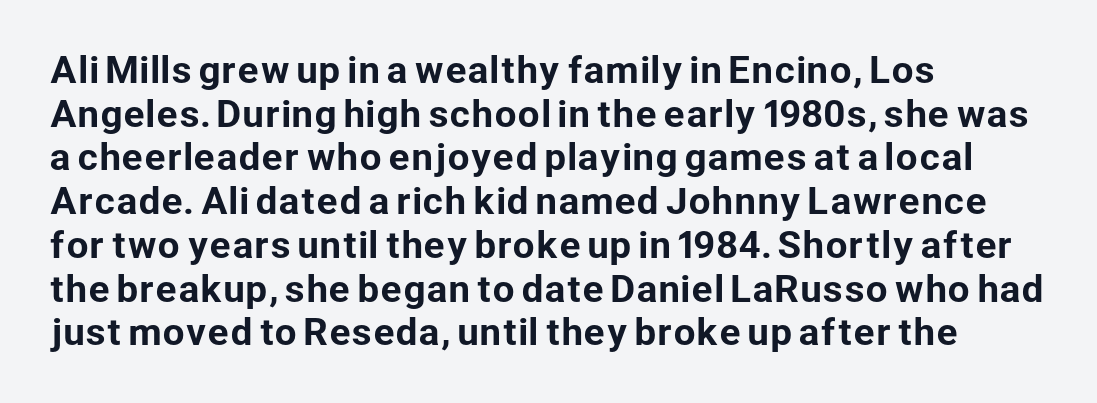
{"serif": "no", "italic": "no", "width": "normal", "stroke_contrast": "low", "x_height": "medium", "monospaced": "no", "underline": "no", "align": "left", "line_spacing": "normal", "line_spacing_ratio": 1.25, "letter_spacing": "normal", "letter_spacing_em": 0.0, "glyph_px": 35}
